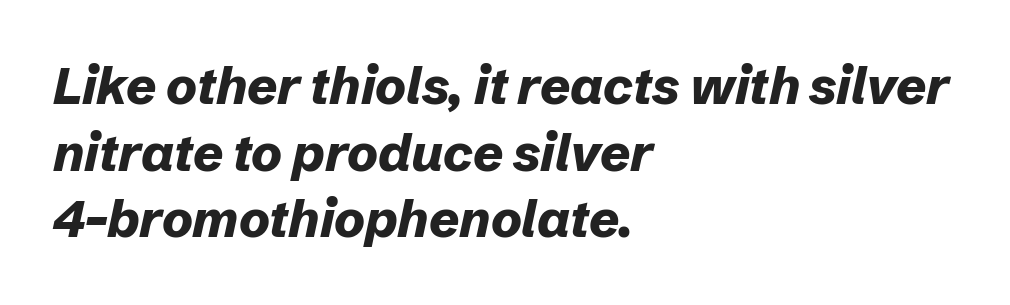
Q: Is the text bold? A: Yes.
Q: Is the text italic (slanted)? A: Yes, it leans right by about 12 degrees.
Q: Is the text underlined? A: No.
Q: How is the paragraph aligned? A: Left-aligned.
Q: Is the spacing between letters normal or unusually wide? A: Normal.
Q: Is the spacing between lines tight, normal or loose? A: Normal.
Q: Width (condensed, normal, or wide)? A: Normal.
Q: Stroke contrast? A: Low.
Q: x-height? A: Medium.
Q: Monospaced? A: No.
